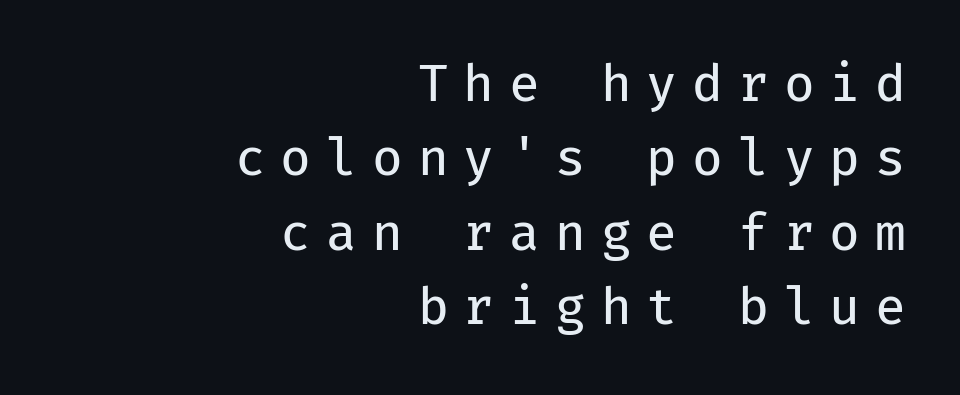
The image shows 50 px regular-weight sans-serif type, upright, monospaced; set right-aligned, normal line spacing (1.49x), unusually wide letter spacing (+0.3 em), not underlined; low stroke contrast and a medium x-height.
